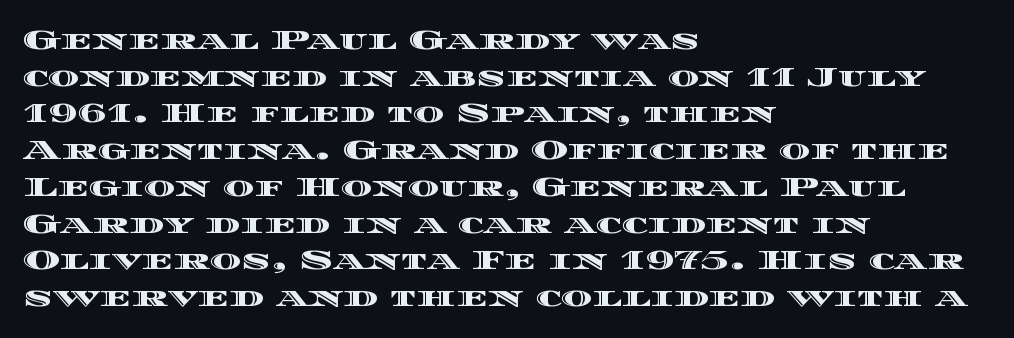
{"italic": "no", "underline": "no", "align": "left", "line_spacing": "normal", "line_spacing_ratio": 1.36, "letter_spacing": "normal", "letter_spacing_em": 0.0, "glyph_px": 27}
